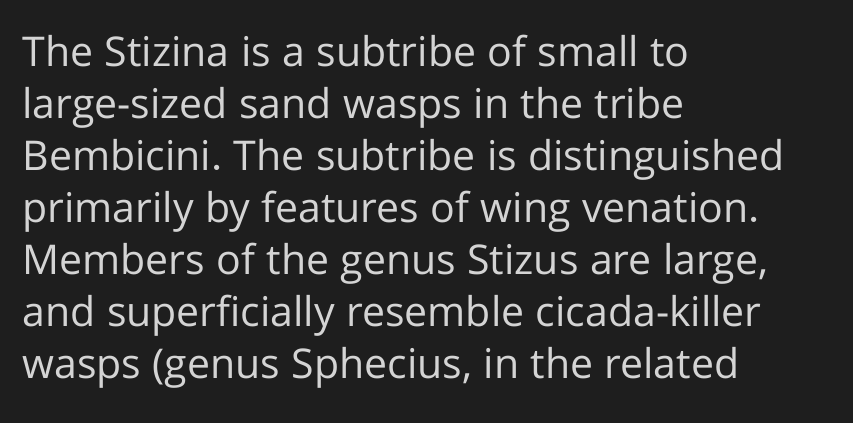
{"serif": "no", "italic": "no", "bold": "no", "weight": "regular", "width": "normal", "stroke_contrast": "low", "x_height": "medium", "monospaced": "no", "underline": "no", "align": "left", "line_spacing": "normal", "line_spacing_ratio": 1.27, "letter_spacing": "normal", "letter_spacing_em": 0.0, "glyph_px": 41}
